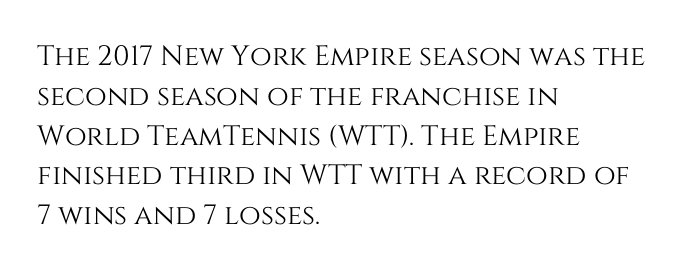
Q: Is the text italic (slanted)? A: No, it is upright.
Q: Is the text underlined? A: No.
Q: How is the paragraph aligned? A: Left-aligned.
Q: Is the spacing between letters normal or unusually wide? A: Normal.
Q: Is the spacing between lines tight, normal or loose? A: Normal.
Q: Width (condensed, normal, or wide)? A: Normal.
Q: Stroke contrast? A: Medium.
Q: x-height? A: Large.
Q: Monospaced? A: No.
